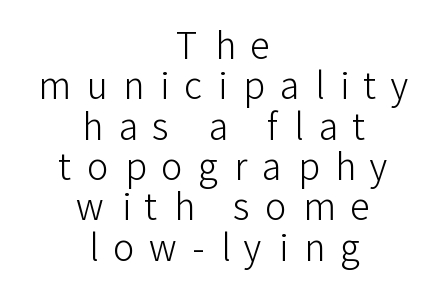
A typesetter would call this proportional, since set widths differ per character. To sum up the face: it is a sans, with no serifs. Cramped leading. Display-style spreading of the glyphs; the letterfit is very open.
